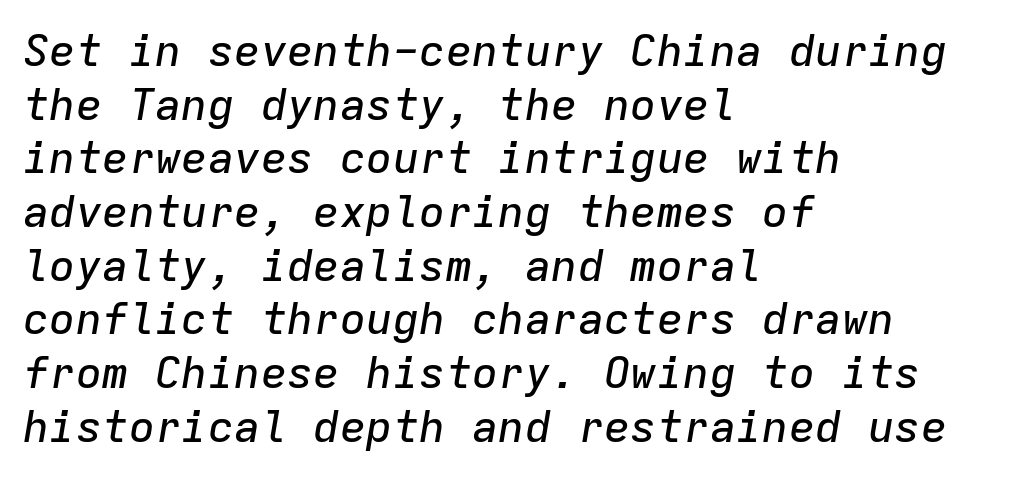
{"italic": "yes", "lean": "right", "slant_degrees": 9, "width": "normal", "stroke_contrast": "low", "x_height": "medium", "monospaced": "yes", "underline": "no", "align": "left", "line_spacing_ratio": 1.22, "letter_spacing": "normal", "letter_spacing_em": 0.0, "glyph_px": 44}
